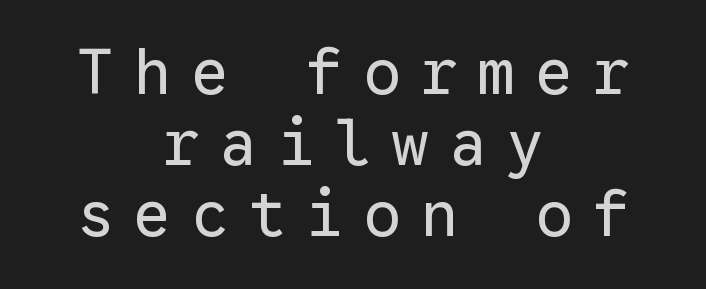
Q: Is the text bold? A: No.
Q: Is the text italic (slanted)? A: No, it is upright.
Q: Is the typeface a serif or a sans-serif typeface? A: Sans-serif.
Q: Is the text underlined? A: No.
Q: How is the paragraph aligned? A: Centered.
Q: Is the spacing between letters normal or unusually wide? A: Unusually wide.
Q: Is the spacing between lines tight, normal or loose? A: Tight.
Q: Width (condensed, normal, or wide)? A: Normal.
Q: Stroke contrast? A: Low.
Q: x-height? A: Medium.
Q: Monospaced? A: Yes.
